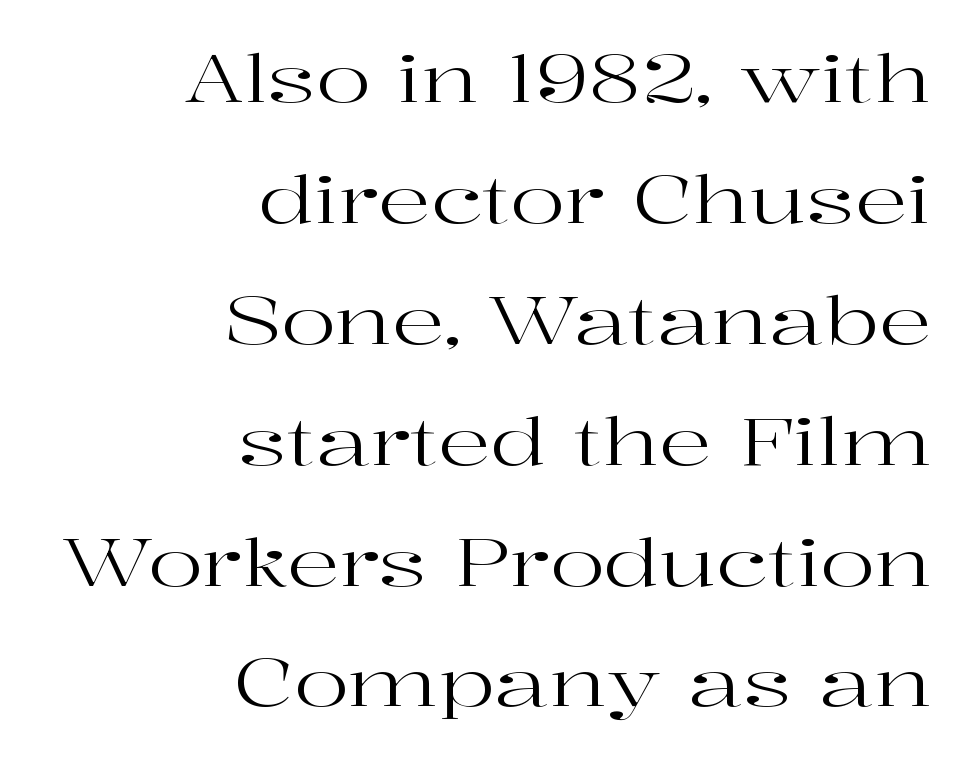
{"serif": "yes", "italic": "no", "bold": "no", "weight": "regular", "width": "wide", "stroke_contrast": "high", "x_height": "medium", "monospaced": "no", "underline": "no", "align": "right", "line_spacing_ratio": 1.86, "letter_spacing": "normal", "letter_spacing_em": 0.0, "glyph_px": 65}
